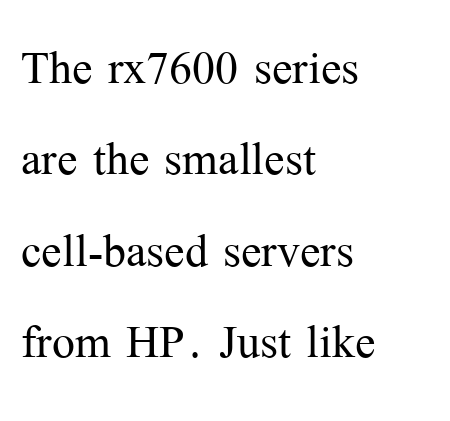
Nobody drew a line under any word here. A typesetter would call this proportional, since set widths differ per character. The block of text has a typical density, with ordinary space between rows. Letter spacing: default. Bold? No — there's no thickening of the strokes.
